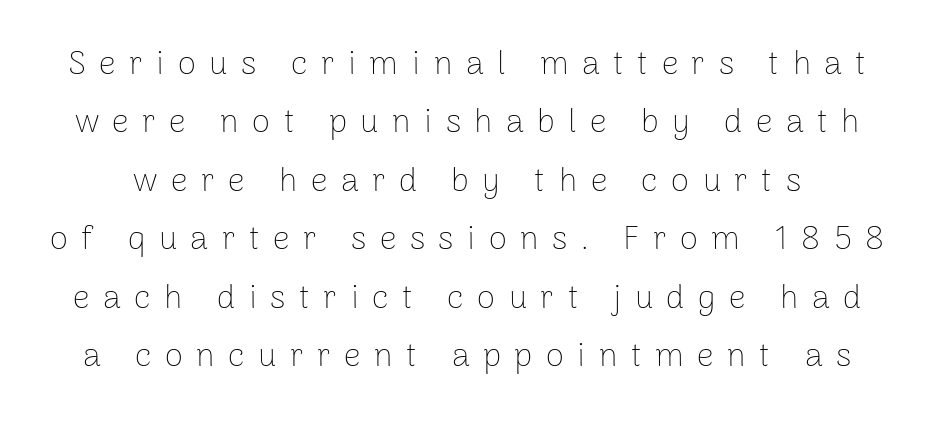
The image shows 33 px thin sans-serif type, upright; set line spacing 1.77x, unusually wide letter spacing (+0.41 em), not underlined; low stroke contrast and a medium x-height.
